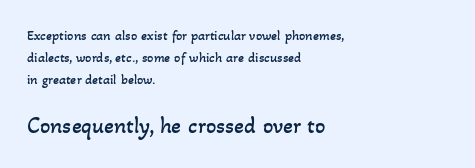
The image shows 23 px text type; set left-aligned, normal line spacing (1.57x), normal letter spacing, not underlined; the second (bottom) block is 1.64x larger.
